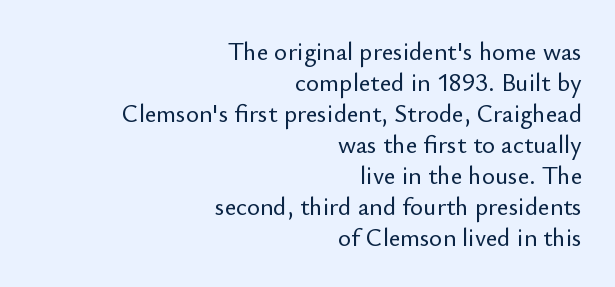
Q: Is the text italic (slanted)? A: No, it is upright.
Q: Is the text underlined? A: No.
Q: How is the paragraph aligned? A: Right-aligned.
Q: Is the spacing between letters normal or unusually wide? A: Normal.
